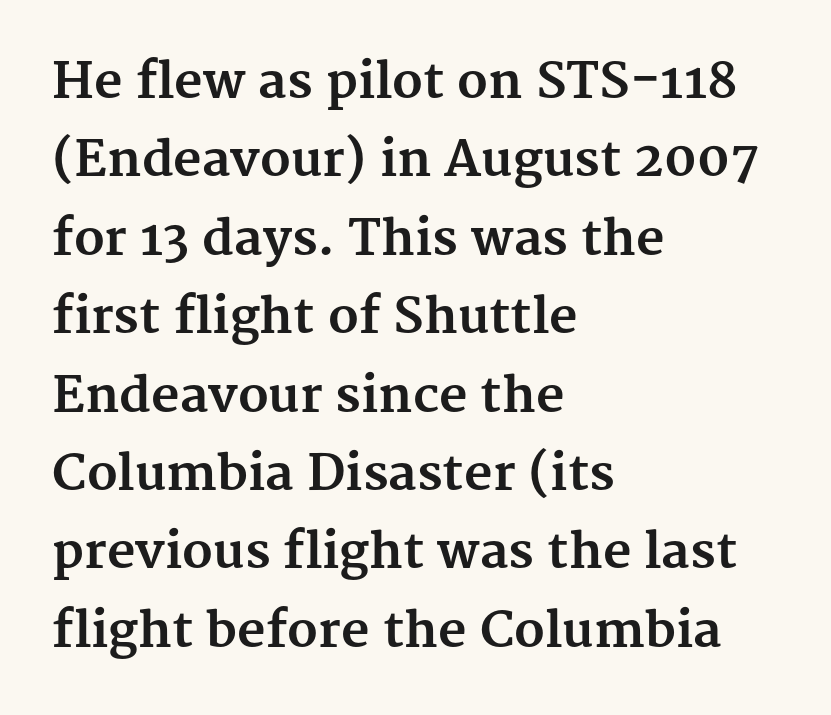
Q: Is the text bold? A: Yes.
Q: Is the text italic (slanted)? A: No, it is upright.
Q: Is the typeface a serif or a sans-serif typeface? A: Serif.
Q: Is the text underlined? A: No.
Q: How is the paragraph aligned? A: Left-aligned.
Q: Is the spacing between letters normal or unusually wide? A: Normal.
Q: Is the spacing between lines tight, normal or loose? A: Normal.
Q: Width (condensed, normal, or wide)? A: Normal.
Q: Stroke contrast? A: Medium.
Q: x-height? A: Medium.
Q: Monospaced? A: No.
